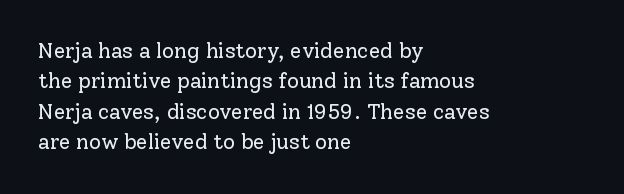
The image shows 21 px text type, upright; set left-aligned, normal line spacing (1.45x), normal letter spacing, not underlined.
